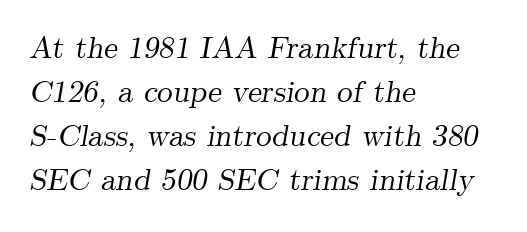
Bare-footed words on every line. The typeface chosen for these lines features serifs. The paragraph has a hard left edge and a soft right edge. Summary of vertical rhythm: regular, with standard interline spacing. The face used here is proportionally spaced, like ordinary book or web type.
